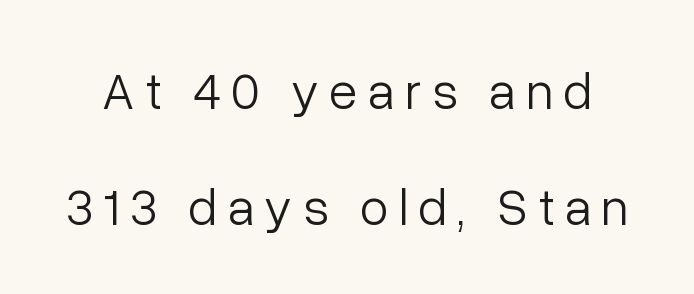
Nope, not italic — everything's standing straight. Note the varied advance widths — an 'i' is clearly narrower than an 'm'. The face looks like a standard text weight, possibly lighter. The letters carry no serifs — their stems end cleanly without finishing strokes. Any mark beneath the type? The region is blank.
